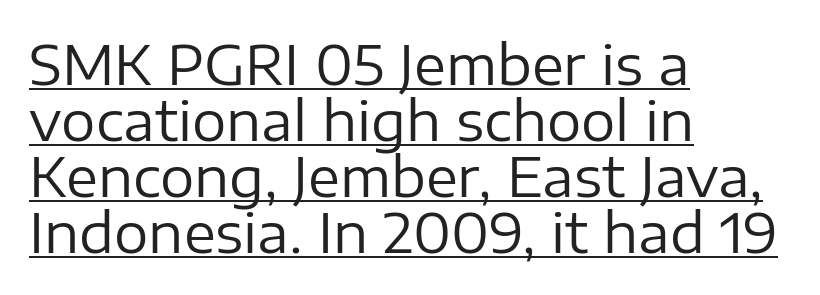
{"serif": "no", "italic": "no", "bold": "no", "weight": "regular", "width": "normal", "stroke_contrast": "low", "x_height": "medium", "monospaced": "no", "underline": "yes", "align": "left", "line_spacing": "tight", "line_spacing_ratio": 1.04, "letter_spacing": "normal", "letter_spacing_em": 0.0, "glyph_px": 54}
